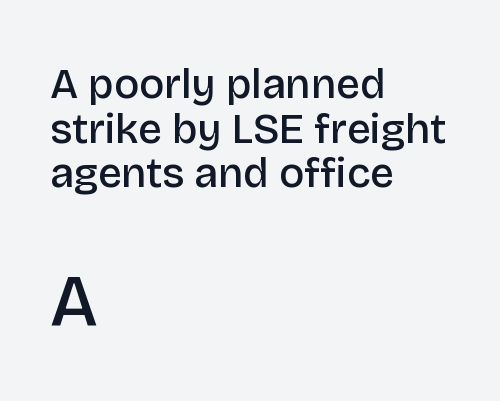
Q: Is the text bold? A: Semi-bold.
Q: Is the text italic (slanted)? A: No, it is upright.
Q: Is the typeface a serif or a sans-serif typeface? A: Sans-serif.
Q: Is the text underlined? A: No.
Q: How is the paragraph aligned? A: Left-aligned.
Q: Is the spacing between letters normal or unusually wide? A: Normal.
Q: Is the spacing between lines tight, normal or loose? A: Tight.
Q: Which block of text is set in a larger size, the first (top) or the second (bottom)? A: The second (bottom) one.
Q: Width (condensed, normal, or wide)? A: Normal.
Q: Stroke contrast? A: Low.
Q: x-height? A: Large.
Q: Monospaced? A: No.
